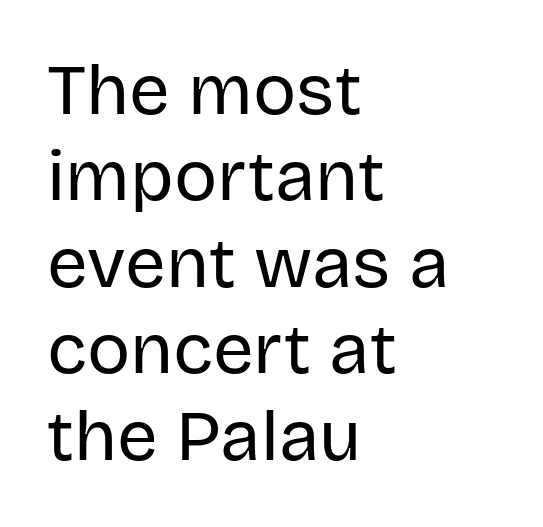
Q: Is the text bold? A: No.
Q: Is the text italic (slanted)? A: No, it is upright.
Q: Is the typeface a serif or a sans-serif typeface? A: Sans-serif.
Q: Is the text underlined? A: No.
Q: How is the paragraph aligned? A: Left-aligned.
Q: Is the spacing between letters normal or unusually wide? A: Normal.
Q: Width (condensed, normal, or wide)? A: Normal.
Q: Stroke contrast? A: Low.
Q: x-height? A: Large.
Q: Monospaced? A: No.
